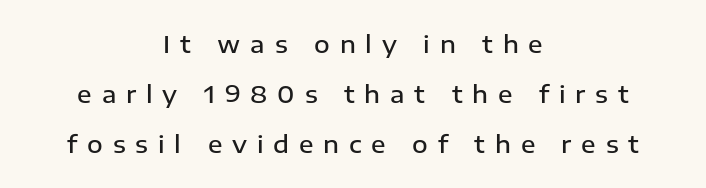
{"italic": "no", "bold": "semi", "underline": "no", "align": "center", "line_spacing": "loose", "line_spacing_ratio": 2.09, "letter_spacing": "wide", "letter_spacing_em": 0.41, "glyph_px": 24}
